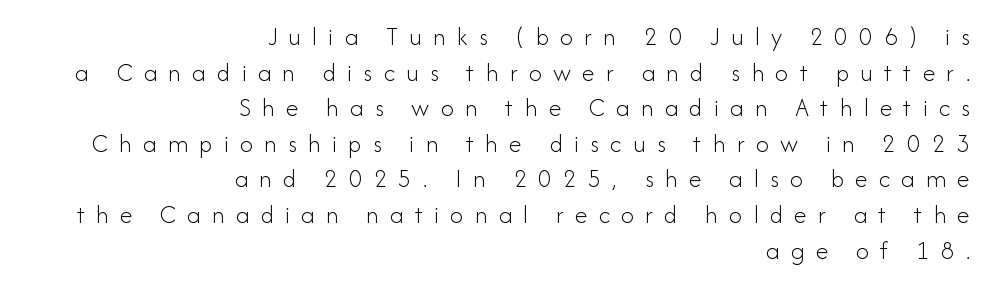
{"italic": "no", "bold": "no", "underline": "no", "align": "right", "line_spacing": "normal", "line_spacing_ratio": 1.37, "letter_spacing": "wide", "letter_spacing_em": 0.43, "glyph_px": 26}
